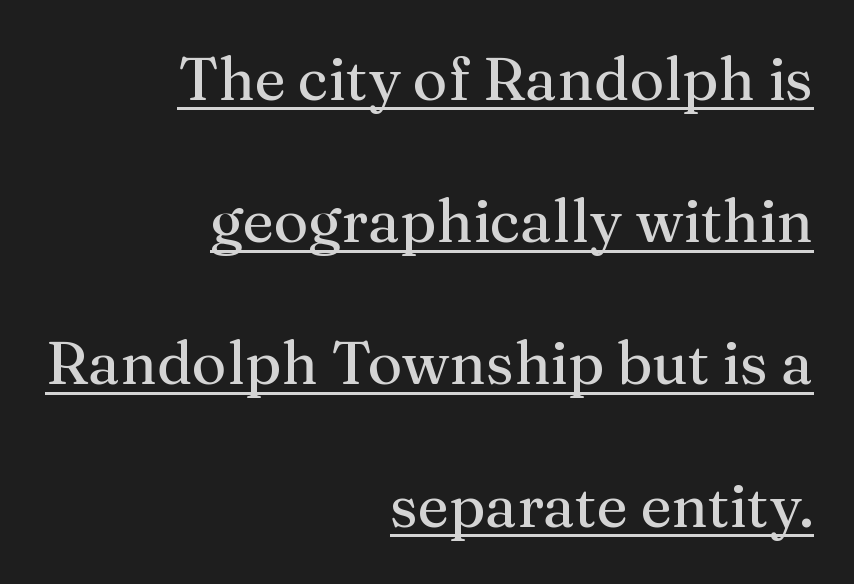
{"serif": "yes", "italic": "no", "bold": "no", "weight": "regular", "width": "normal", "stroke_contrast": "medium", "x_height": "medium", "monospaced": "no", "underline": "yes", "align": "right", "line_spacing": "loose", "line_spacing_ratio": 2.37, "letter_spacing": "normal", "letter_spacing_em": 0.0, "glyph_px": 60}
